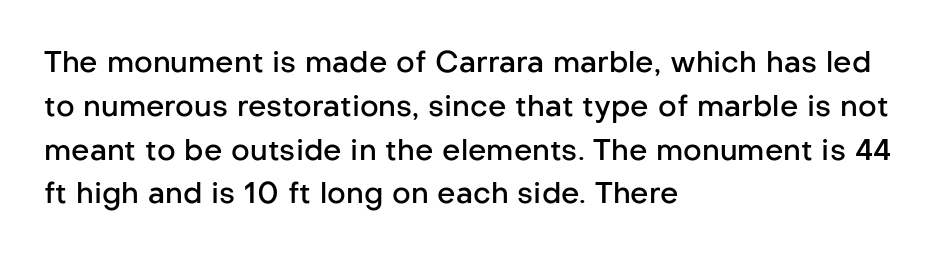
This sample has the flowing, uneven cadence of proportional lettering. Each word holds together tightly as a unit, with standard inter-letter gaps. Underlining? Definitely not there. This is roman type, the default non-slanted kind. Serif or sans? Sans — the stroke terminals are bare.
